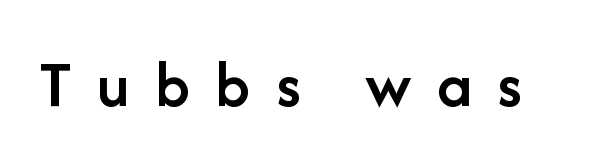
Looks like regular typesetting: each glyph gets only the width it needs. These words are printed semibold, heavier than regular yet not bold. A typesetter would mark this as roman, not italic. Here the glyphs are tracked loosely, breaking word shapes into spaced letters. Is this a sans? Yes — the strokes have no serifs. Decoration check: the copy has no underline.
